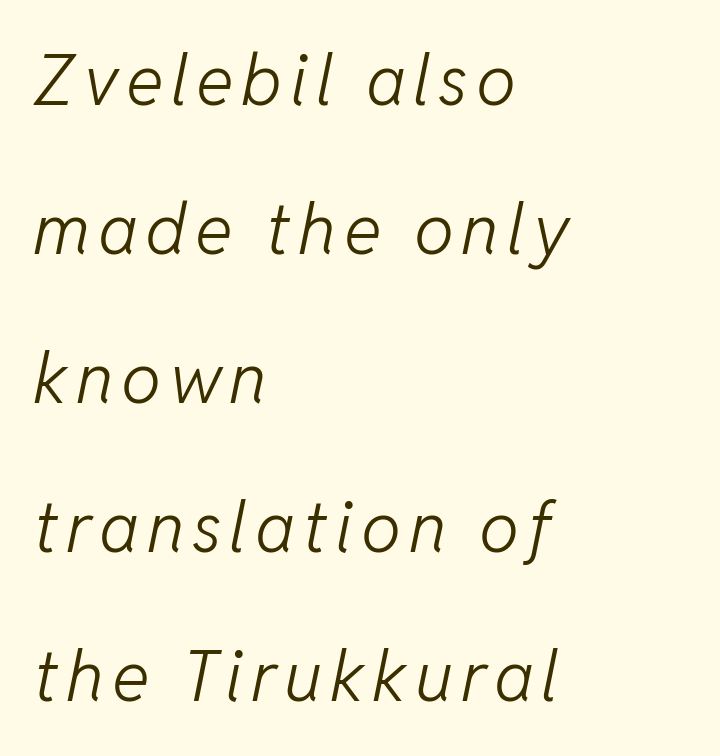
The image shows 71 px light type, italic (leaning right); set left-aligned, loose line spacing (2.1x), not underlined; low stroke contrast and a medium x-height.
